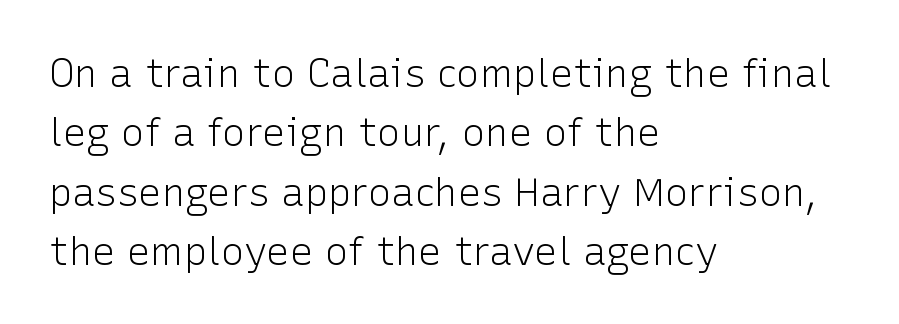
The image shows 39 px light sans-serif type, upright; set left-aligned, normal line spacing (1.52x), normal letter spacing, not underlined; low stroke contrast and a medium x-height.
